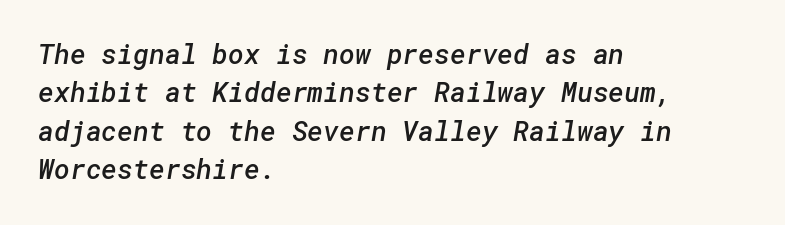
Q: Is the text bold? A: Semi-bold.
Q: Is the text underlined? A: No.
Q: How is the paragraph aligned? A: Left-aligned.
Q: Is the spacing between letters normal or unusually wide? A: Normal.
Q: Is the spacing between lines tight, normal or loose? A: Normal.
